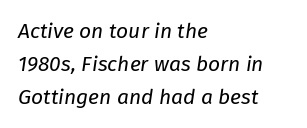
The image shows 21 px text type, italic (leaning right); set left-aligned, normal line spacing (1.56x), normal letter spacing, not underlined.
